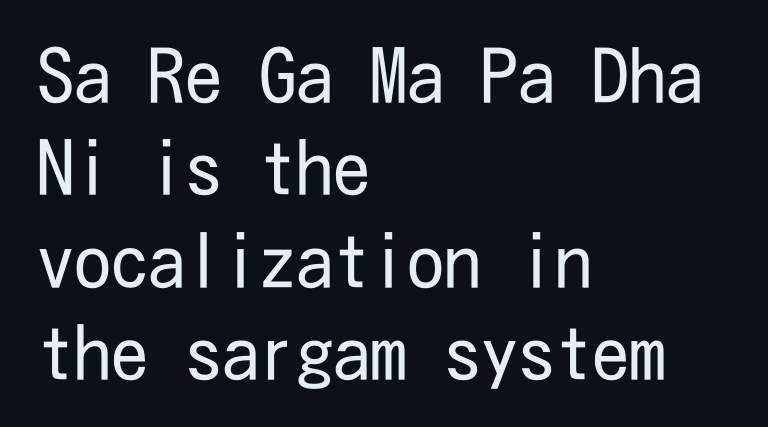
The image shows 74 px regular-weight, condensed sans-serif type, upright; set left-aligned, normal line spacing (1.25x), normal letter spacing, not underlined; low stroke contrast and a medium x-height.
